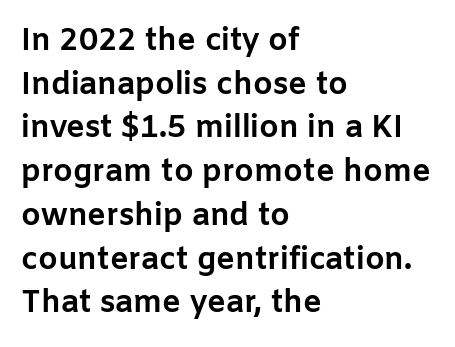
Q: Is the text bold? A: Yes.
Q: Is the text italic (slanted)? A: No, it is upright.
Q: Is the typeface a serif or a sans-serif typeface? A: Sans-serif.
Q: Is the text underlined? A: No.
Q: How is the paragraph aligned? A: Left-aligned.
Q: Is the spacing between letters normal or unusually wide? A: Normal.
Q: Is the spacing between lines tight, normal or loose? A: Normal.
Q: Width (condensed, normal, or wide)? A: Normal.
Q: Stroke contrast? A: Low.
Q: x-height? A: Medium.
Q: Monospaced? A: No.
